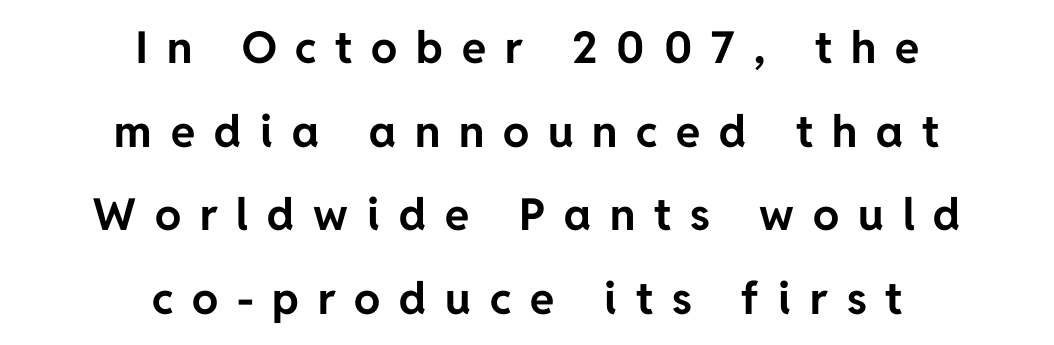
Q: Is the text bold? A: Yes.
Q: Is the text italic (slanted)? A: No, it is upright.
Q: Is the typeface a serif or a sans-serif typeface? A: Sans-serif.
Q: Is the text underlined? A: No.
Q: How is the paragraph aligned? A: Centered.
Q: Is the spacing between letters normal or unusually wide? A: Unusually wide.
Q: Is the spacing between lines tight, normal or loose? A: Loose.
Q: Width (condensed, normal, or wide)? A: Normal.
Q: Stroke contrast? A: Low.
Q: x-height? A: Medium.
Q: Monospaced? A: No.
